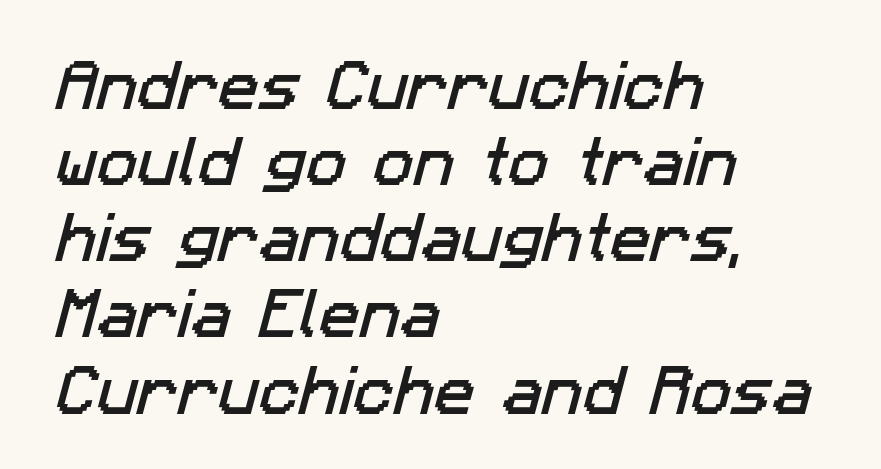
{"serif": "no", "width": "normal", "stroke_contrast": "low", "x_height": "medium", "monospaced": "no", "underline": "no", "align": "left", "line_spacing": "normal", "line_spacing_ratio": 1.41, "letter_spacing": "normal", "letter_spacing_em": 0.0, "glyph_px": 54}
